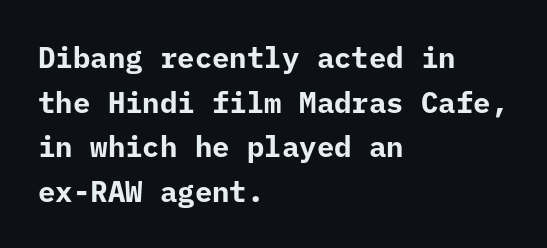
{"serif": "no", "italic": "no", "bold": "yes", "weight": "bold", "width": "normal", "stroke_contrast": "low", "x_height": "medium", "monospaced": "yes", "underline": "no", "align": "left", "line_spacing": "normal", "line_spacing_ratio": 1.54, "letter_spacing": "normal", "letter_spacing_em": 0.0, "glyph_px": 29}
